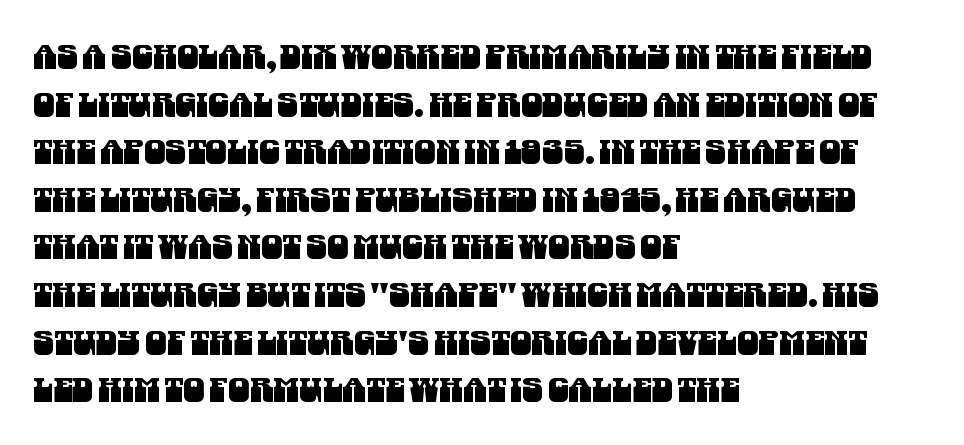
The image shows 34 px condensed sans-serif type; set left-aligned, normal line spacing (1.4x), normal letter spacing, not underlined; medium stroke contrast and a large x-height.
